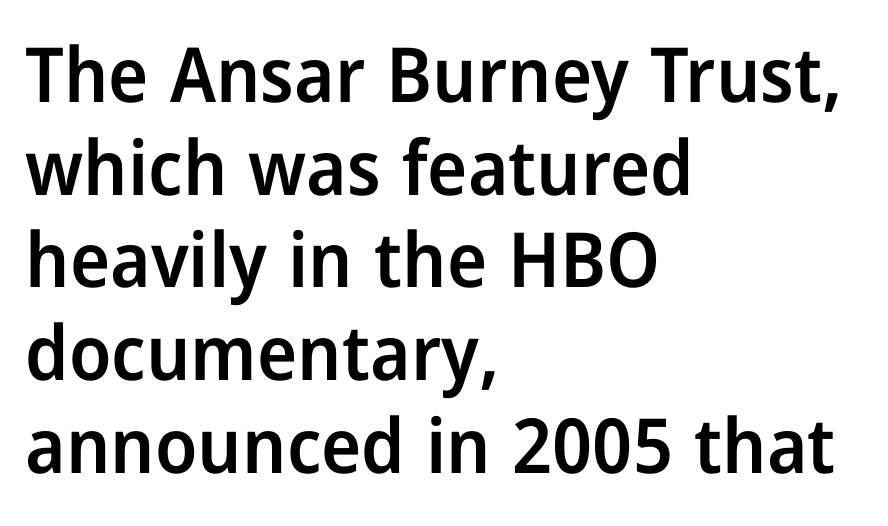
The rendering keeps characters at their native spacing. The rendering uses natural spacing where letterforms have individual widths. The glyphs in this specimen are sans serif. Typesetter's note: demi weight, one step under bold. Horizontal alignment here is leftward, the default for most running prose.
